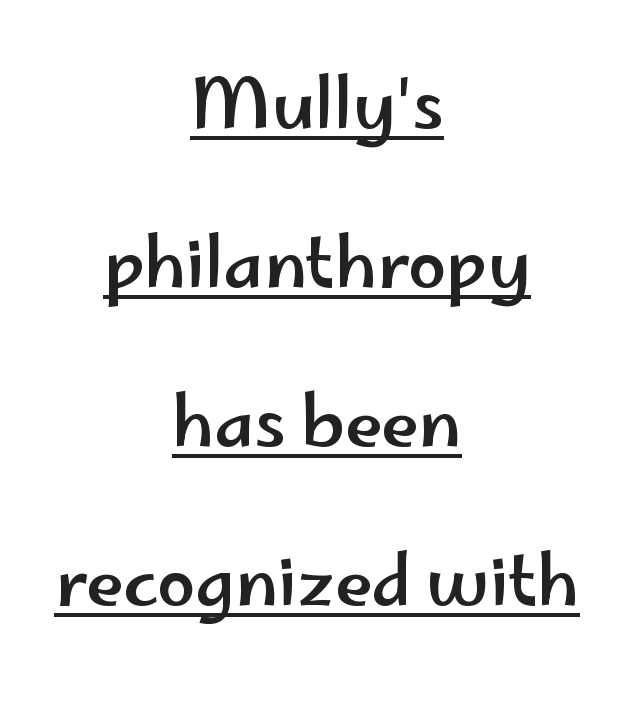
{"serif": "no", "italic": "no", "width": "wide", "stroke_contrast": "low", "x_height": "small", "monospaced": "no", "underline": "yes", "align": "center", "line_spacing": "loose", "line_spacing_ratio": 2.34, "letter_spacing": "normal", "letter_spacing_em": 0.0, "glyph_px": 68}
